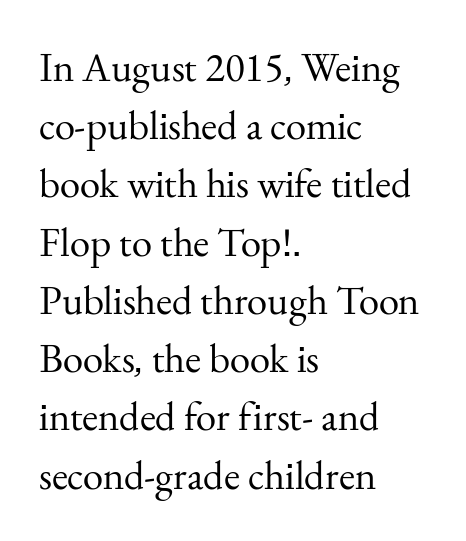
{"serif": "yes", "italic": "no", "bold": "no", "weight": "regular", "width": "normal", "stroke_contrast": "medium", "x_height": "small", "monospaced": "no", "underline": "no", "align": "left", "line_spacing": "normal", "line_spacing_ratio": 1.42, "letter_spacing": "normal", "letter_spacing_em": 0.0, "glyph_px": 41}
